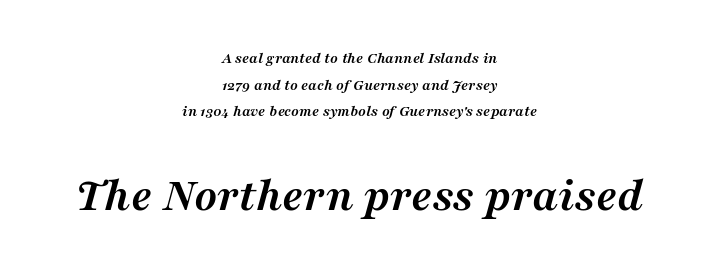
Note the varied advance widths — an 'i' is clearly narrower than an 'm'. Letter spacing: default. The specimen omits any rule beneath the text block's lines. Each letter's strokes conclude with small projecting serifs.
